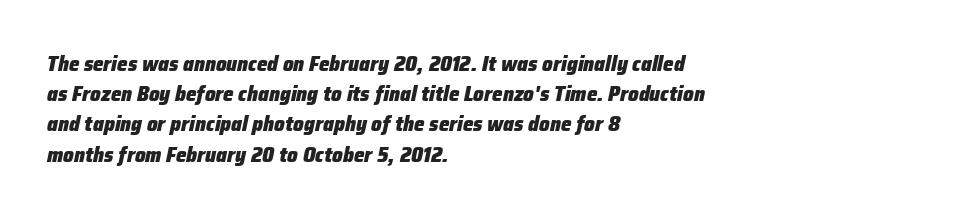
{"italic": "yes", "lean": "right", "slant_degrees": 12, "bold": "yes", "underline": "no", "align": "left", "line_spacing": "normal", "line_spacing_ratio": 1.44, "letter_spacing": "normal", "letter_spacing_em": 0.0, "glyph_px": 21}
